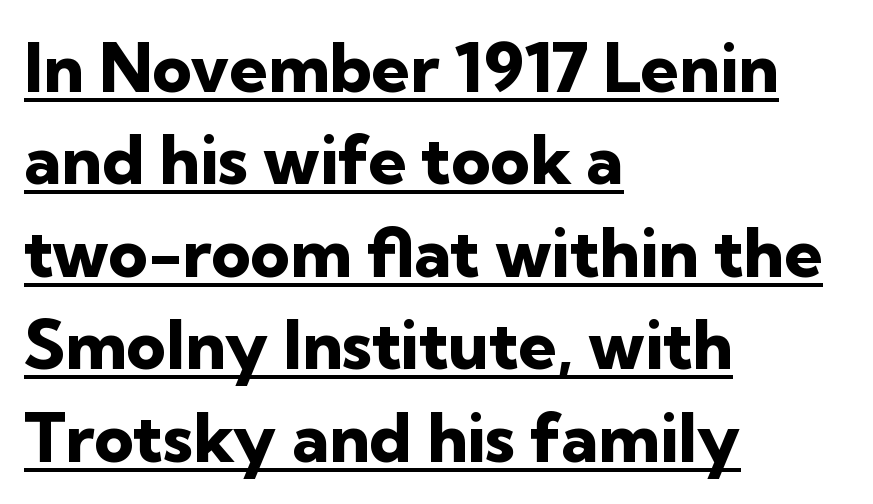
The image shows 68 px heavy sans-serif type, upright; set left-aligned, normal line spacing (1.36x), normal letter spacing, underlined; low stroke contrast and a medium x-height.
